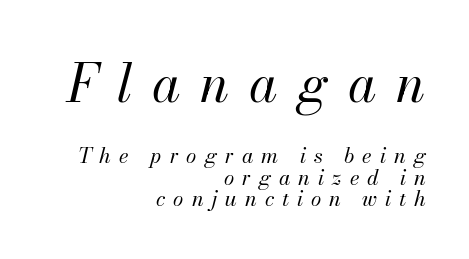
Q: Is the text bold? A: No.
Q: Is the text italic (slanted)? A: Yes, it leans right by about 13 degrees.
Q: Is the text underlined? A: No.
Q: How is the paragraph aligned? A: Right-aligned.
Q: Is the spacing between letters normal or unusually wide? A: Unusually wide.
Q: Is the spacing between lines tight, normal or loose? A: Tight.
Q: Which block of text is set in a larger size, the first (top) or the second (bottom)? A: The first (top) one.
Q: Width (condensed, normal, or wide)? A: Normal.
Q: Stroke contrast? A: Medium.
Q: x-height? A: Small.
Q: Monospaced? A: No.
